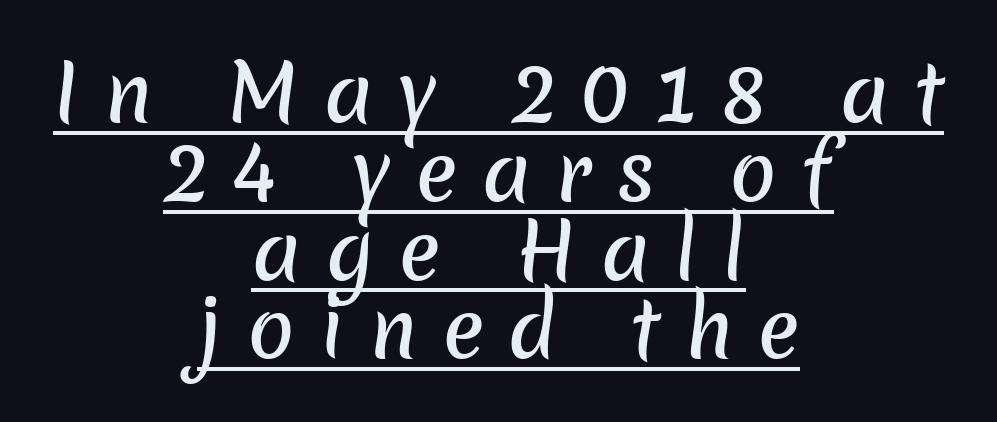
Here the designer chose a conventional face with non-uniform glyph widths. Short note: letters widely spaced. Closely set lines give the paragraph a compact silhouette. Leftover space on each line is divided equally before and after the words.
